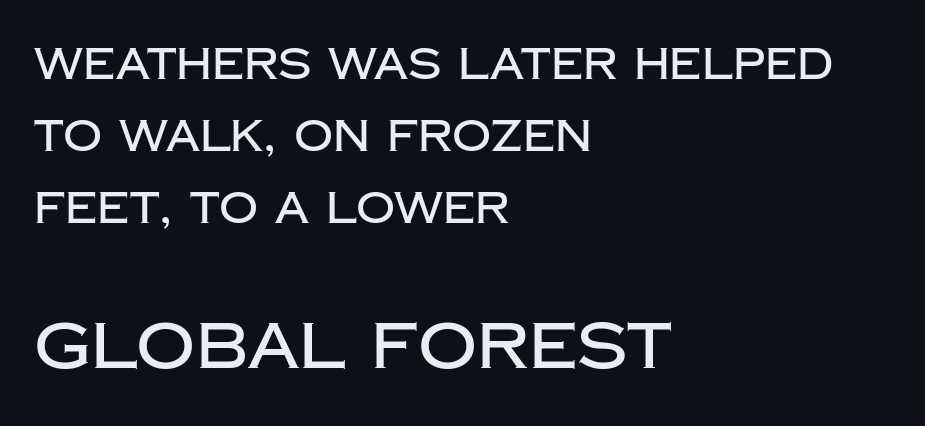
{"serif": "no", "italic": "no", "width": "normal", "stroke_contrast": "low", "x_height": "large", "monospaced": "no", "underline": "no", "align": "left", "line_spacing": "normal", "line_spacing_ratio": 1.67, "letter_spacing": "normal", "letter_spacing_em": 0.0, "larger_block": "second", "size_ratio": 1.51, "glyph_px": 65}
